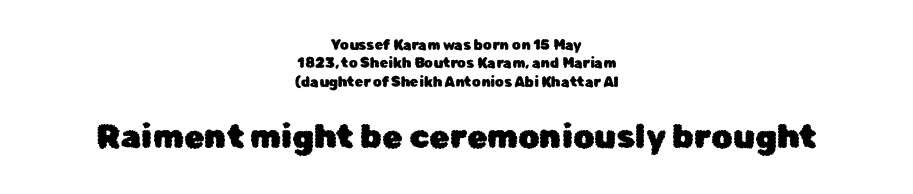
{"serif": "no", "italic": "no", "width": "normal", "stroke_contrast": "low", "x_height": "medium", "monospaced": "no", "underline": "no", "align": "center", "line_spacing": "normal", "line_spacing_ratio": 1.31, "letter_spacing": "normal", "letter_spacing_em": 0.0, "larger_block": "second", "size_ratio": 2.36, "glyph_px": 33}
